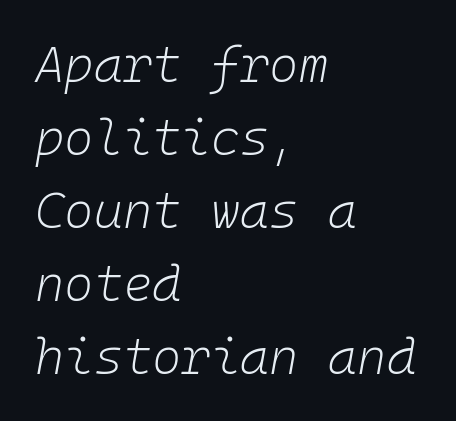
{"italic": "yes", "lean": "right", "slant_degrees": 10, "bold": "no", "weight": "light", "width": "normal", "stroke_contrast": "low", "x_height": "medium", "monospaced": "yes", "underline": "no", "align": "left", "line_spacing": "normal", "line_spacing_ratio": 1.46, "letter_spacing": "normal", "letter_spacing_em": 0.0, "glyph_px": 50}
